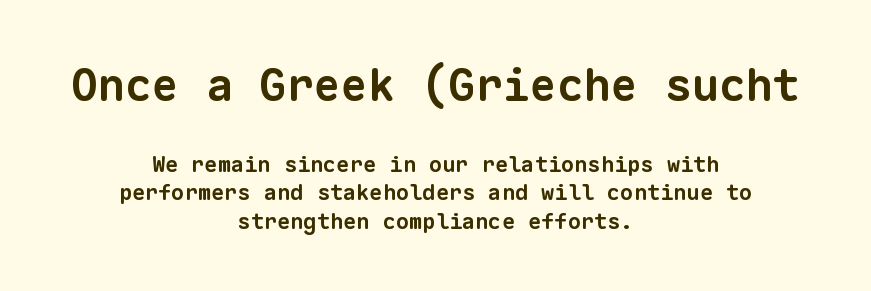
Q: Is the text bold? A: Yes.
Q: Is the typeface a serif or a sans-serif typeface? A: Sans-serif.
Q: Is the text underlined? A: No.
Q: How is the paragraph aligned? A: Centered.
Q: Is the spacing between letters normal or unusually wide? A: Normal.
Q: Is the spacing between lines tight, normal or loose? A: Normal.
Q: Which block of text is set in a larger size, the first (top) or the second (bottom)? A: The first (top) one.
Q: Width (condensed, normal, or wide)? A: Normal.
Q: Stroke contrast? A: Low.
Q: x-height? A: Medium.
Q: Monospaced? A: Yes.
